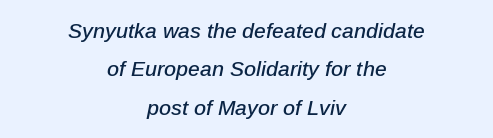
The image shows 21 px text type, italic (leaning right); set centered, line spacing 1.83x, normal letter spacing, not underlined.
